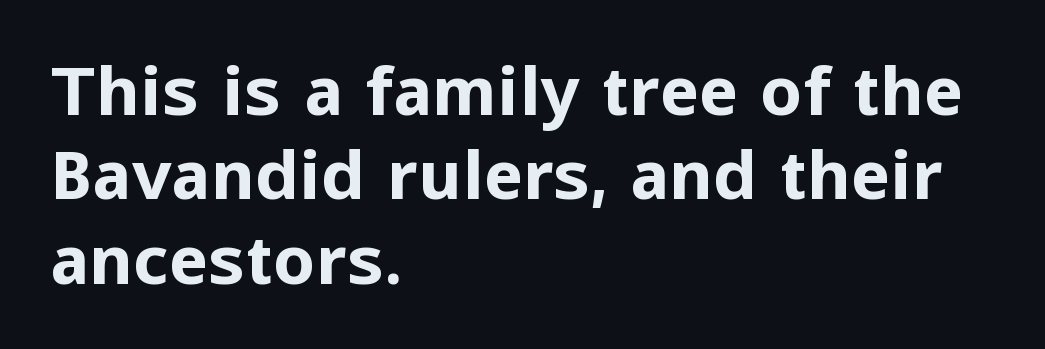
Q: Is the text bold? A: Yes.
Q: Is the text italic (slanted)? A: No, it is upright.
Q: Is the typeface a serif or a sans-serif typeface? A: Sans-serif.
Q: Is the text underlined? A: No.
Q: How is the paragraph aligned? A: Left-aligned.
Q: Is the spacing between letters normal or unusually wide? A: Normal.
Q: Is the spacing between lines tight, normal or loose? A: Normal.
Q: Width (condensed, normal, or wide)? A: Normal.
Q: Stroke contrast? A: Low.
Q: x-height? A: Medium.
Q: Monospaced? A: No.
